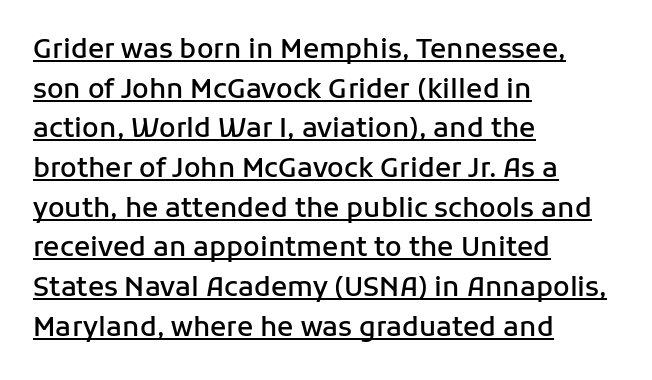
The image shows 27 px text type, upright; set left-aligned, normal line spacing (1.47x), normal letter spacing, underlined.
